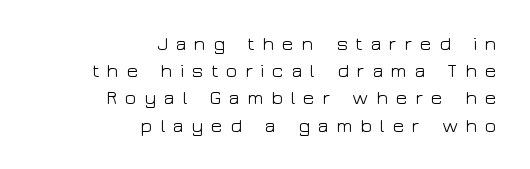
Q: Is the text bold? A: No.
Q: Is the text italic (slanted)? A: No, it is upright.
Q: Is the text underlined? A: No.
Q: How is the paragraph aligned? A: Right-aligned.
Q: Is the spacing between letters normal or unusually wide? A: Unusually wide.
Q: Is the spacing between lines tight, normal or loose? A: Normal.
